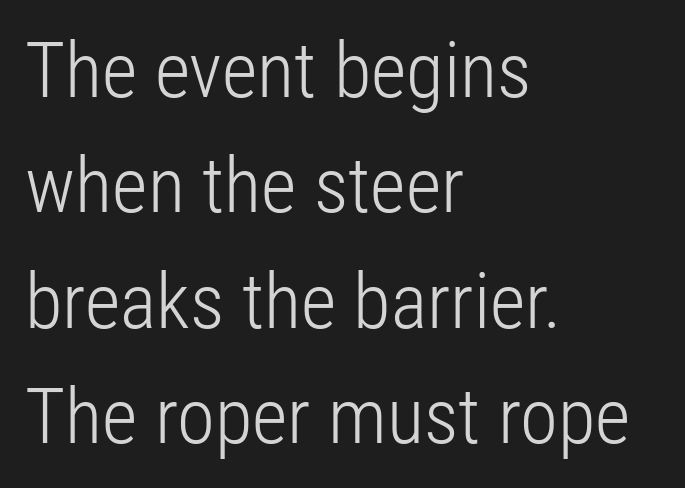
Any mark beneath the type? The region is blank. Leading: standard. This rendering leaves character spacing at its baseline value. The text block is weighted toward the left margin, trailing off unevenly rightward. Is the type heavy? It reads as light-to-regular instead. You could not count columns in this text — the font is proportionally spaced.
